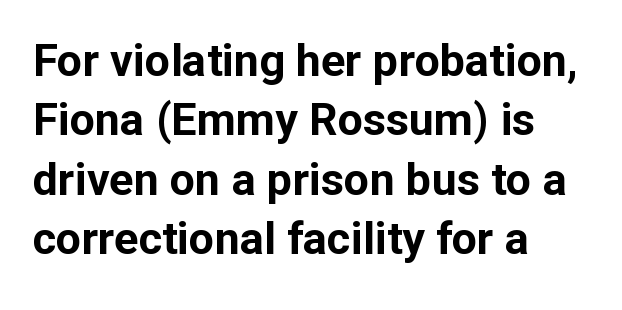
Q: Is the text bold? A: Yes.
Q: Is the text italic (slanted)? A: No, it is upright.
Q: Is the typeface a serif or a sans-serif typeface? A: Sans-serif.
Q: Is the text underlined? A: No.
Q: How is the paragraph aligned? A: Left-aligned.
Q: Is the spacing between letters normal or unusually wide? A: Normal.
Q: Is the spacing between lines tight, normal or loose? A: Normal.
Q: Width (condensed, normal, or wide)? A: Normal.
Q: Stroke contrast? A: Low.
Q: x-height? A: Medium.
Q: Monospaced? A: No.
